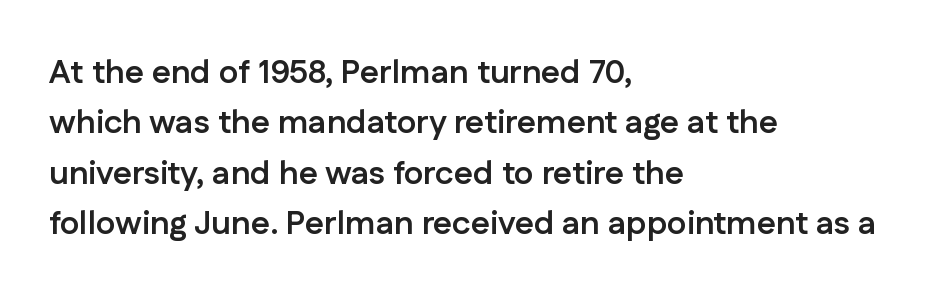
{"serif": "no", "italic": "no", "bold": "yes", "weight": "semibold", "width": "normal", "stroke_contrast": "low", "x_height": "medium", "monospaced": "no", "underline": "no", "align": "left", "line_spacing": "normal", "line_spacing_ratio": 1.53, "letter_spacing": "normal", "letter_spacing_em": 0.0, "glyph_px": 33}
